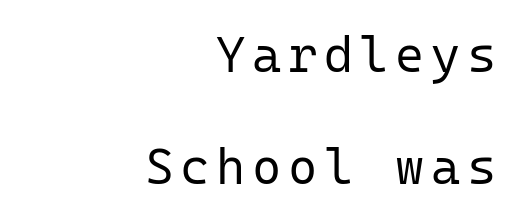
Q: Is the text bold? A: No.
Q: Is the text italic (slanted)? A: No, it is upright.
Q: Is the typeface a serif or a sans-serif typeface? A: Sans-serif.
Q: Is the text underlined? A: No.
Q: How is the paragraph aligned? A: Right-aligned.
Q: Is the spacing between lines tight, normal or loose? A: Loose.
Q: Width (condensed, normal, or wide)? A: Normal.
Q: Stroke contrast? A: Low.
Q: x-height? A: Medium.
Q: Monospaced? A: Yes.
